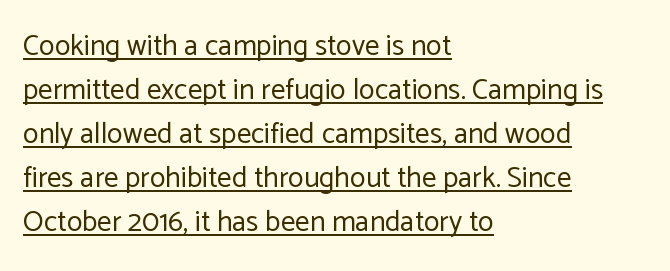
{"serif": "no", "italic": "no", "bold": "no", "weight": "regular", "width": "normal", "stroke_contrast": "low", "x_height": "medium", "monospaced": "no", "underline": "yes", "align": "left", "line_spacing": "normal", "line_spacing_ratio": 1.52, "letter_spacing": "normal", "letter_spacing_em": 0.0, "glyph_px": 29}
